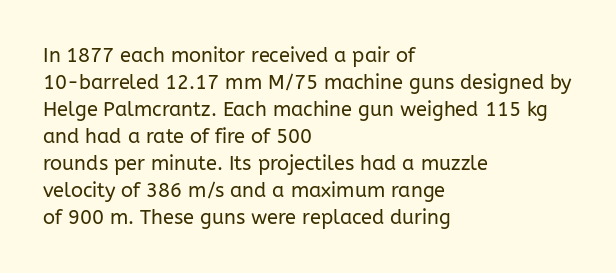
This sample uses an upright cut, with every glyph sitting square on the baseline. Reading down the column, the eye jumps a familiar distance to each next line. The horizontal fit of the characters is conventional and even. This is not heavy type; no bold has been used.
